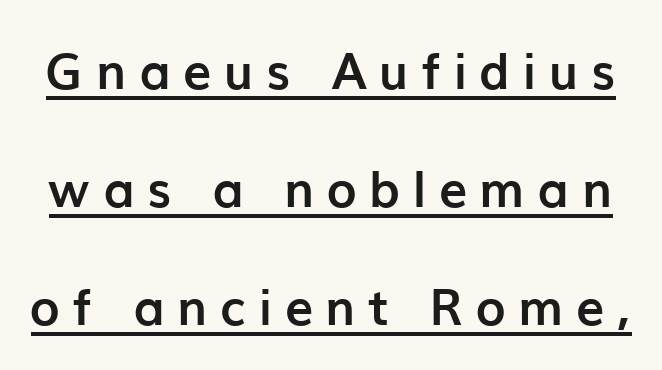
Looks like regular typesetting: each glyph gets only the width it needs. Posture: upright roman. How heavy is the stroke? Heavy — this is a bold. The gaps between neighbouring characters are conspicuously large.
